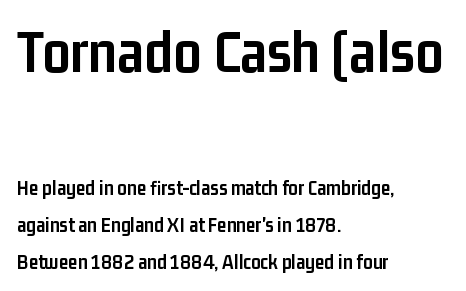
{"serif": "no", "italic": "no", "bold": "yes", "weight": "semibold", "width": "condensed", "stroke_contrast": "low", "x_height": "medium", "monospaced": "no", "underline": "no", "align": "left", "line_spacing_ratio": 1.76, "letter_spacing": "normal", "letter_spacing_em": 0.0, "larger_block": "first", "size_ratio": 2.95, "glyph_px": 62}
